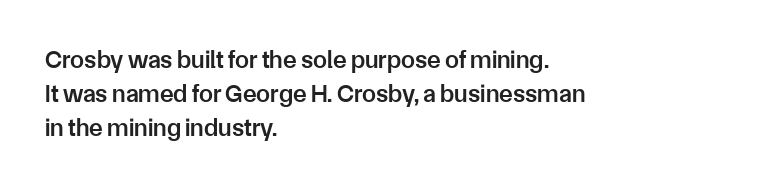
Q: Is the text bold? A: Semi-bold.
Q: Is the text italic (slanted)? A: No, it is upright.
Q: Is the text underlined? A: No.
Q: How is the paragraph aligned? A: Left-aligned.
Q: Is the spacing between letters normal or unusually wide? A: Normal.
Q: Is the spacing between lines tight, normal or loose? A: Normal.
